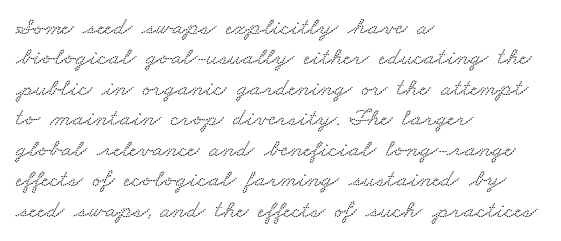
The image shows 25 px text type; set left-aligned, line spacing 1.22x, normal letter spacing, not underlined.
